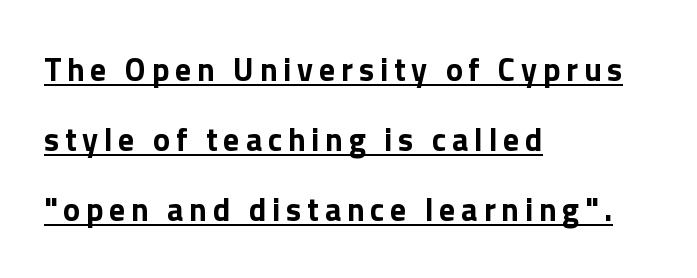
{"serif": "no", "italic": "no", "bold": "yes", "weight": "bold", "width": "normal", "stroke_contrast": "low", "x_height": "medium", "monospaced": "no", "underline": "yes", "align": "left", "line_spacing": "loose", "line_spacing_ratio": 2.18, "glyph_px": 32}
